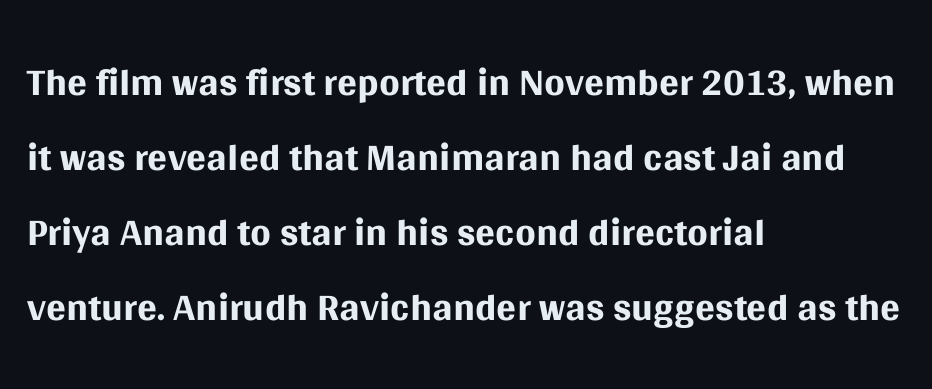
Stroke thickness stays within the range of a standard reading face or lighter. If you drew a ruler down the left edge, every line would touch it. You could not count columns in this text — the font is proportionally spaced. The glyphs in this specimen are sans serif. Every stem runs plumb, perpendicular to the baseline. The specimen omits any rule beneath the text block's lines.
